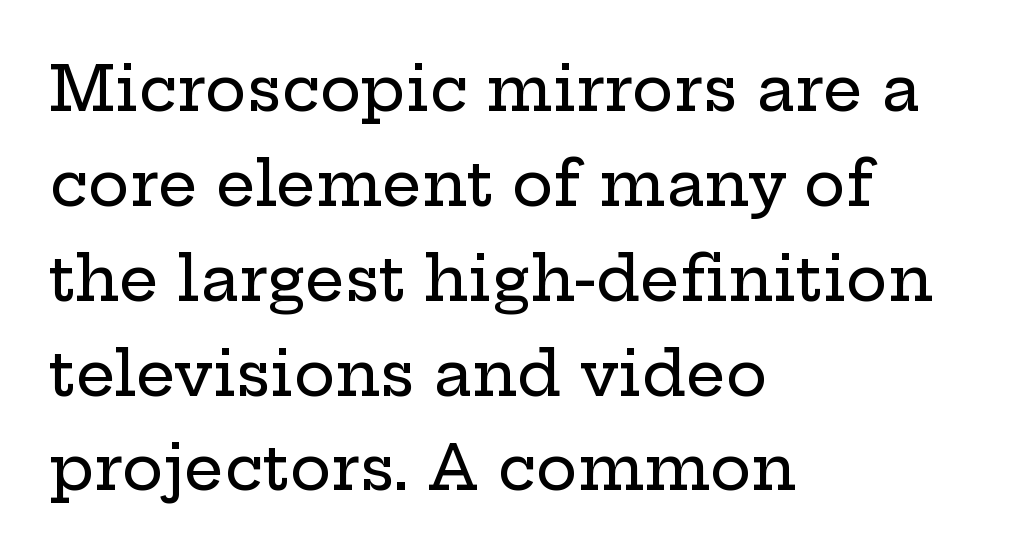
Q: Is the text italic (slanted)? A: No, it is upright.
Q: Is the typeface a serif or a sans-serif typeface? A: Serif.
Q: Is the text underlined? A: No.
Q: How is the paragraph aligned? A: Left-aligned.
Q: Is the spacing between letters normal or unusually wide? A: Normal.
Q: Is the spacing between lines tight, normal or loose? A: Normal.
Q: Width (condensed, normal, or wide)? A: Wide.
Q: Stroke contrast? A: Low.
Q: x-height? A: Medium.
Q: Monospaced? A: No.
